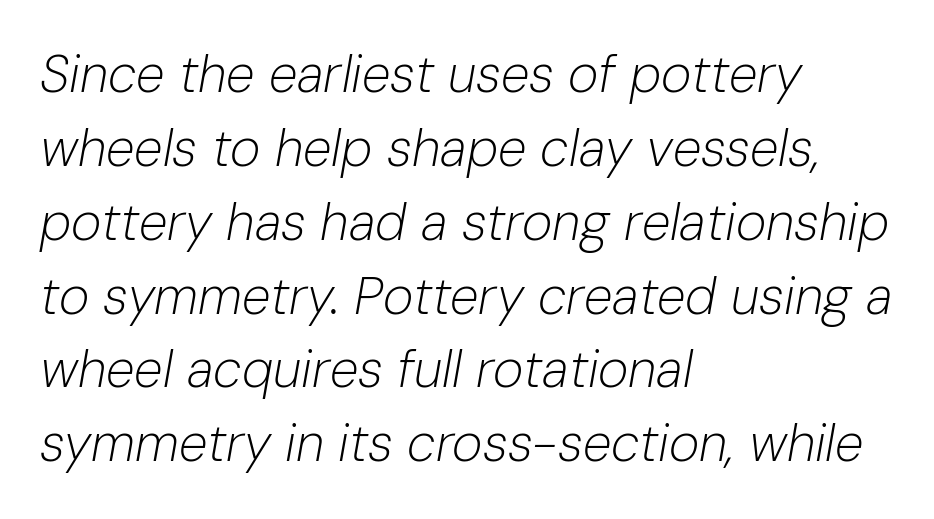
The image shows 52 px light type, italic (leaning right); set left-aligned, normal line spacing (1.42x), normal letter spacing, not underlined; low stroke contrast and a medium x-height.
